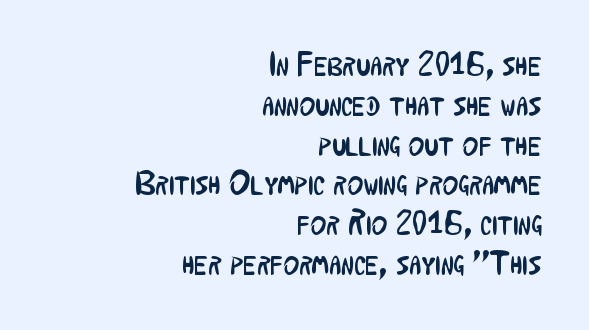
{"serif": "no", "italic": "no", "bold": "no", "weight": "regular", "width": "condensed", "stroke_contrast": "low", "x_height": "medium", "monospaced": "no", "underline": "no", "align": "right", "line_spacing_ratio": 1.17, "letter_spacing": "normal", "letter_spacing_em": 0.0, "glyph_px": 34}
